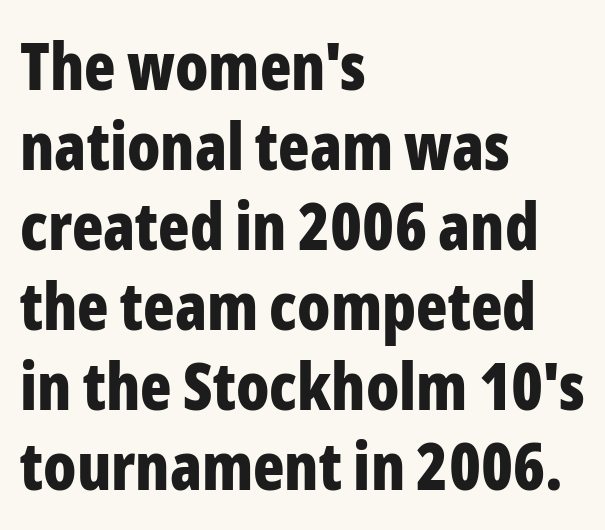
This sample has the flowing, uneven cadence of proportional lettering. Typesetter's note: full bold, strokes at maximum text heaviness. Posture: vertical. Note: no serifs on the glyphs. Short and long lines alike share a common starting point at left.
